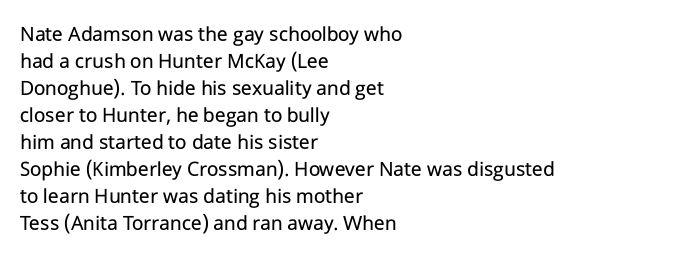
The image shows 22 px text type, upright; set left-aligned, line spacing 1.23x, normal letter spacing, not underlined.
